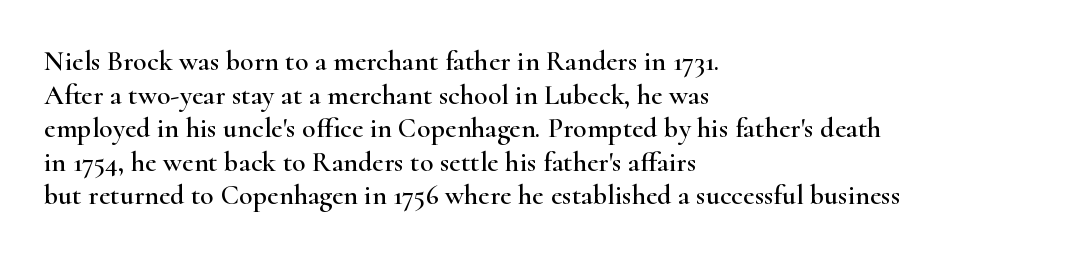
Q: Is the text italic (slanted)? A: No, it is upright.
Q: Is the typeface a serif or a sans-serif typeface? A: Serif.
Q: Is the text underlined? A: No.
Q: How is the paragraph aligned? A: Left-aligned.
Q: Is the spacing between letters normal or unusually wide? A: Normal.
Q: Width (condensed, normal, or wide)? A: Wide.
Q: Stroke contrast? A: High.
Q: x-height? A: Small.
Q: Monospaced? A: No.
